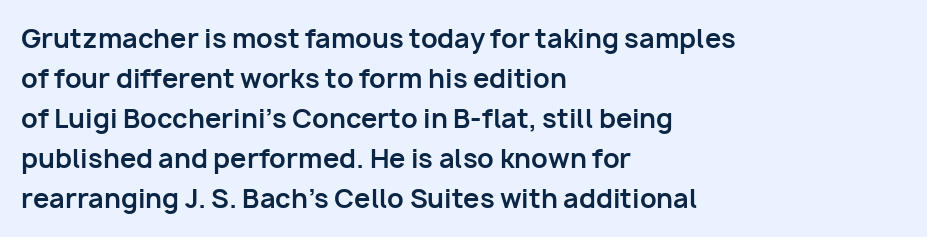
The letterforms sit shoulder to shoulder at normal distance. If you measured baseline to baseline, you'd find a middling distance. The specimen omits any rule beneath the text block's lines. These lines stack with their left ends in a neat column.
